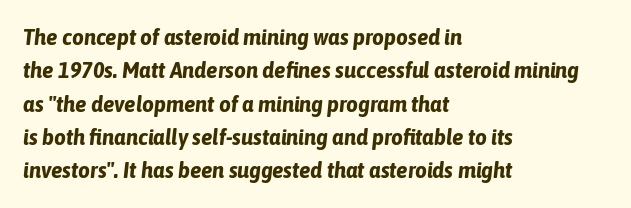
Q: Is the text bold? A: Yes.
Q: Is the text italic (slanted)? A: Yes, it leans right by about 6 degrees.
Q: Is the text underlined? A: No.
Q: How is the paragraph aligned? A: Left-aligned.
Q: Is the spacing between letters normal or unusually wide? A: Normal.
Q: Is the spacing between lines tight, normal or loose? A: Normal.
